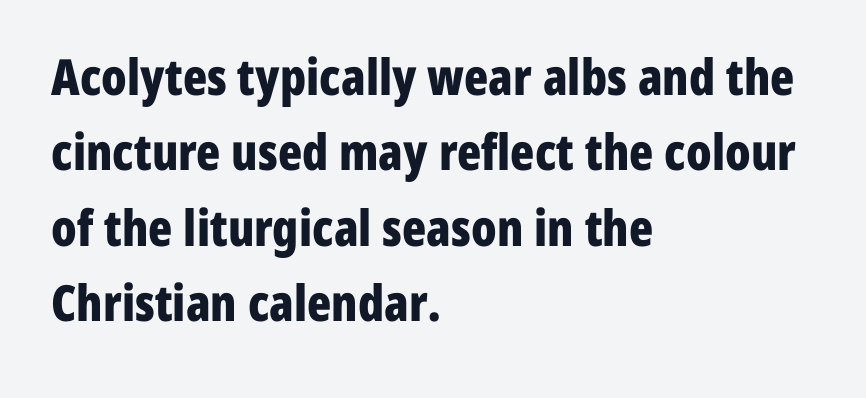
The face used here is proportionally spaced, like ordinary book or web type. If you measured baseline to baseline, you'd find a middling distance. The gaps between neighbouring characters are ordinary and unremarkable. Notice how the passage keeps a crisp vertical edge on the left only.
